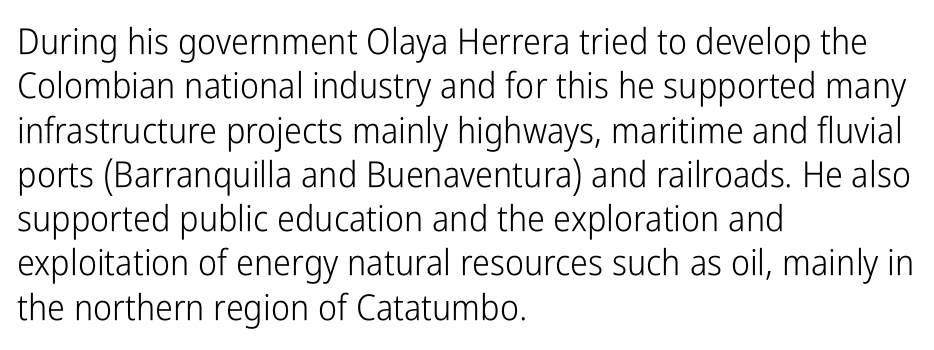
{"serif": "no", "italic": "no", "bold": "no", "weight": "light", "width": "condensed", "stroke_contrast": "low", "x_height": "medium", "monospaced": "no", "underline": "no", "align": "left", "line_spacing_ratio": 1.23, "letter_spacing": "normal", "letter_spacing_em": 0.0, "glyph_px": 36}
